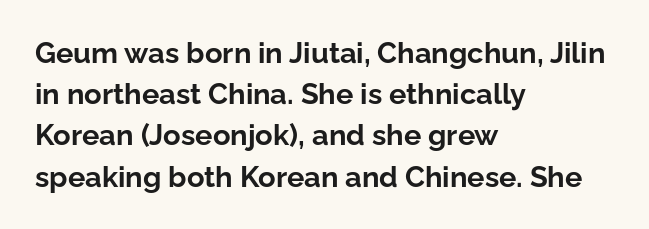
Q: Is the text bold? A: Yes.
Q: Is the text italic (slanted)? A: No, it is upright.
Q: Is the typeface a serif or a sans-serif typeface? A: Sans-serif.
Q: Is the text underlined? A: No.
Q: How is the paragraph aligned? A: Left-aligned.
Q: Is the spacing between letters normal or unusually wide? A: Normal.
Q: Is the spacing between lines tight, normal or loose? A: Normal.
Q: Width (condensed, normal, or wide)? A: Normal.
Q: Stroke contrast? A: Low.
Q: x-height? A: Medium.
Q: Monospaced? A: No.
